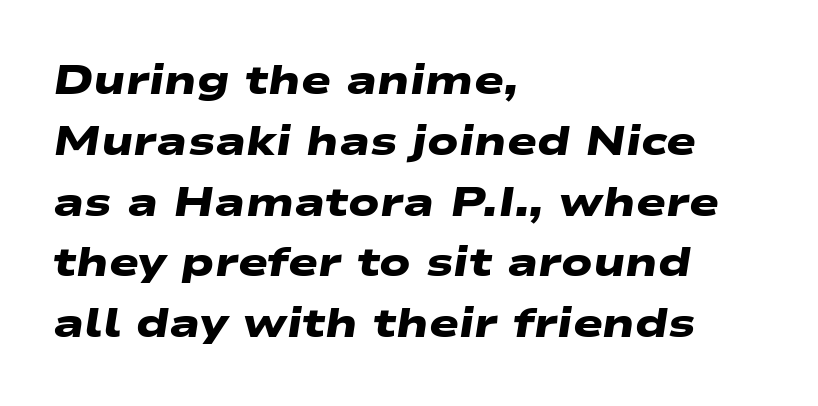
The image shows 40 px heavy, wide sans-serif type; set left-aligned, normal line spacing (1.52x), normal letter spacing, not underlined; low stroke contrast and a medium x-height.
